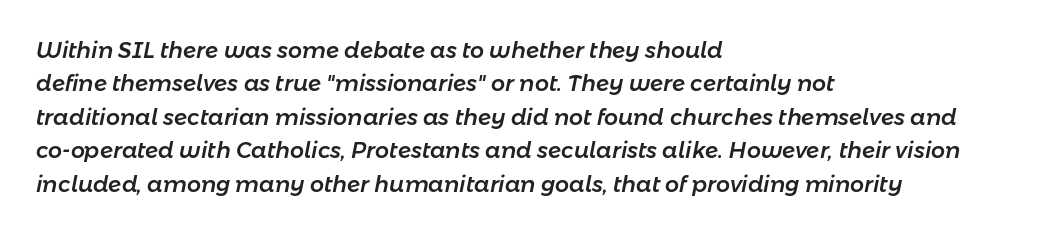
Q: Is the text italic (slanted)? A: Yes, it leans right by about 11 degrees.
Q: Is the text underlined? A: No.
Q: How is the paragraph aligned? A: Left-aligned.
Q: Is the spacing between letters normal or unusually wide? A: Normal.
Q: Is the spacing between lines tight, normal or loose? A: Normal.
